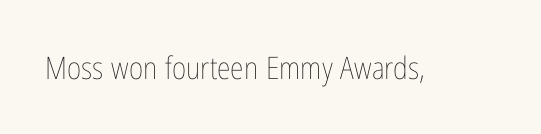
Stem width sits at or under what a default text font uses. Each row of text sits above clean, open space. Proportional: the letters do not fall into vertical columns. The line texture is even and compact thanks to regular tracking. Notice how the stems are strictly vertical — no italics here.
